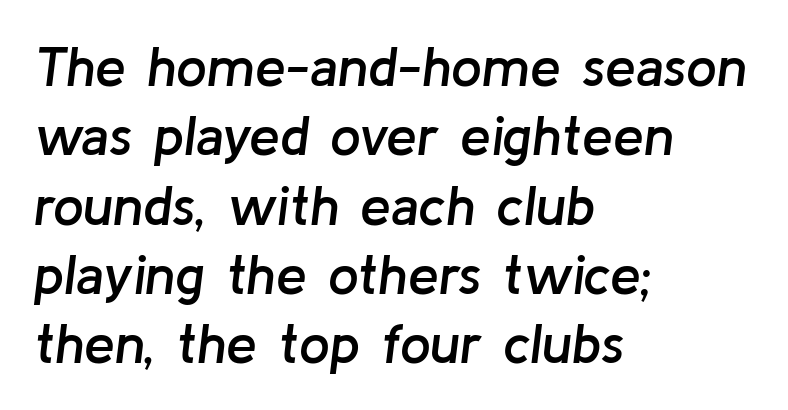
Q: Is the text bold? A: Semi-bold.
Q: Is the text italic (slanted)? A: Yes, it leans right by about 8 degrees.
Q: Is the text underlined? A: No.
Q: How is the paragraph aligned? A: Left-aligned.
Q: Is the spacing between letters normal or unusually wide? A: Normal.
Q: Is the spacing between lines tight, normal or loose? A: Normal.
Q: Width (condensed, normal, or wide)? A: Normal.
Q: Stroke contrast? A: Low.
Q: x-height? A: Medium.
Q: Monospaced? A: No.
